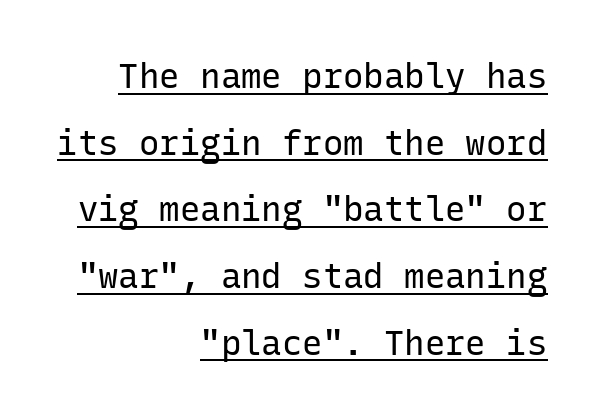
Q: Is the text bold? A: No.
Q: Is the text italic (slanted)? A: No, it is upright.
Q: Is the typeface a serif or a sans-serif typeface? A: Sans-serif.
Q: Is the text underlined? A: Yes.
Q: How is the paragraph aligned? A: Right-aligned.
Q: Is the spacing between letters normal or unusually wide? A: Normal.
Q: Is the spacing between lines tight, normal or loose? A: Loose.
Q: Width (condensed, normal, or wide)? A: Normal.
Q: Stroke contrast? A: Low.
Q: x-height? A: Medium.
Q: Monospaced? A: Yes.
